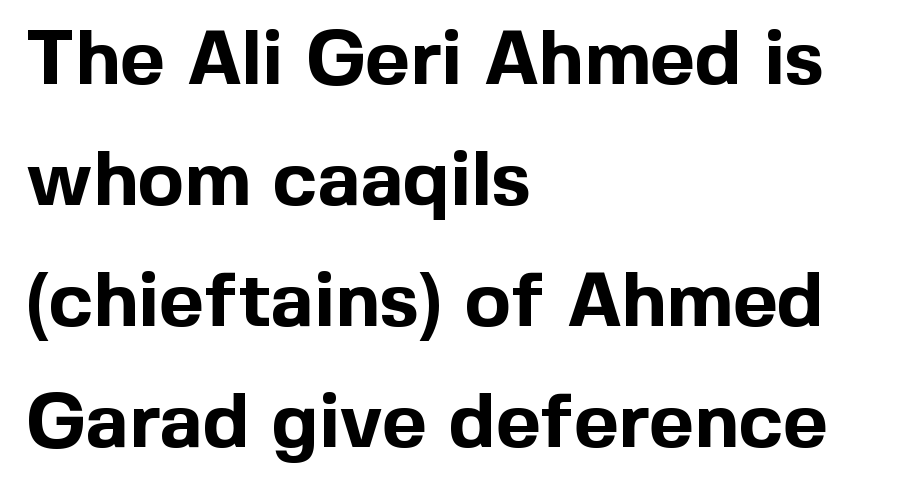
To sum up the face: it is a sans, with no serifs. These lines are set flush left with a ragged right edge. Notice how the stems are strictly vertical — no italics here. Bold? Absolutely — the strokes are thick and heavy. The letterforms sit shoulder to shoulder at normal distance. Words float on clear page, feet unadorned.
